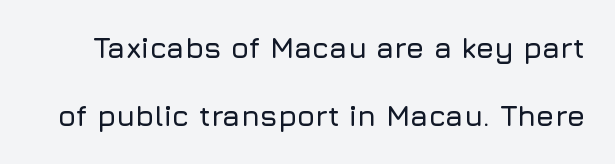
Q: Is the text italic (slanted)? A: No, it is upright.
Q: Is the typeface a serif or a sans-serif typeface? A: Sans-serif.
Q: Is the text underlined? A: No.
Q: Is the spacing between letters normal or unusually wide? A: Normal.
Q: Is the spacing between lines tight, normal or loose? A: Loose.
Q: Width (condensed, normal, or wide)? A: Normal.
Q: Stroke contrast? A: Low.
Q: x-height? A: Medium.
Q: Monospaced? A: No.
